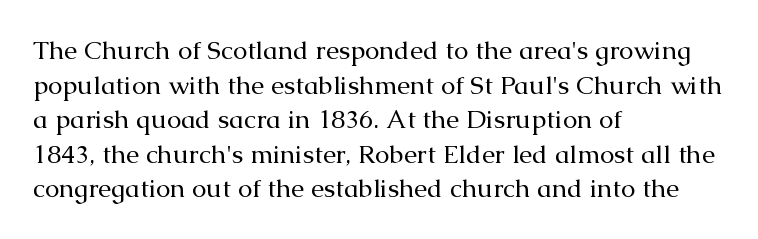
No chunkiness to these letters — they're not bold. A classic flush-left, rag-right setting is used for this passage. One glance says typical: line gaps are just what's usual. The letters sit at their default tracking, neither squeezed nor spread.
